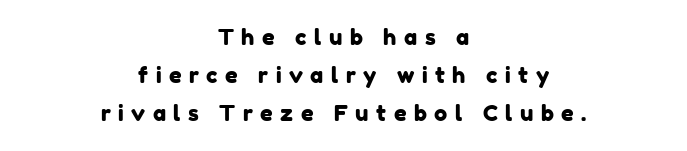
Q: Is the text underlined? A: No.
Q: How is the paragraph aligned? A: Centered.
Q: Is the spacing between letters normal or unusually wide? A: Unusually wide.
